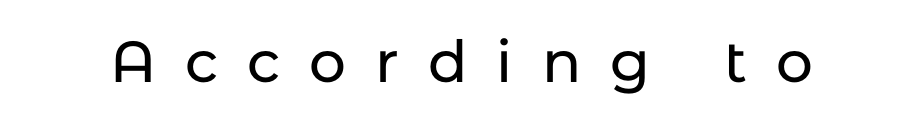
Style check: upright. The zone under the glyphs is completely vacant. Regarding serifs, this sample does without them. Is the letter spacing exaggerated? Yes — the characters are pushed far apart. Here the designer chose a conventional face with non-uniform glyph widths.
